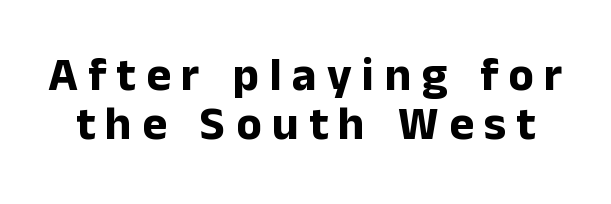
Here the designer chose a conventional face with non-uniform glyph widths. The vertical gap from one line to the next is small. The passage shown is emphatically bold. Anything drawn beneath the words? Only blank space.
